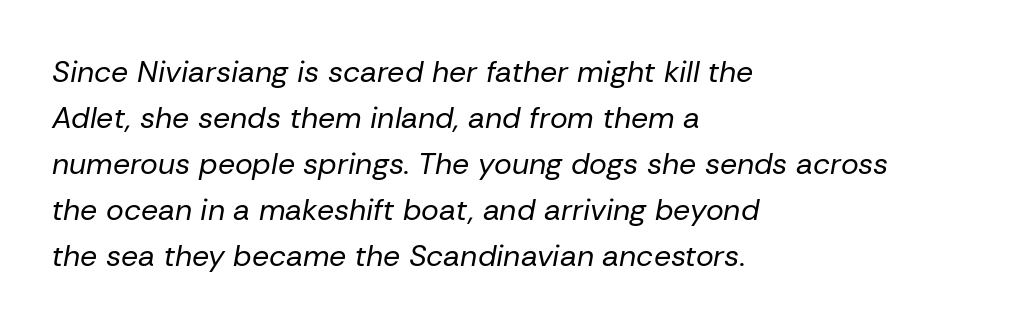
Lines of text with bare space underneath. The face used here is proportionally spaced, like ordinary book or web type. The letters sit at their default tracking, neither squeezed nor spread. Reading down the column, the eye jumps a familiar distance to each next line. Stems and bowls with no extra thickness — not bold.
